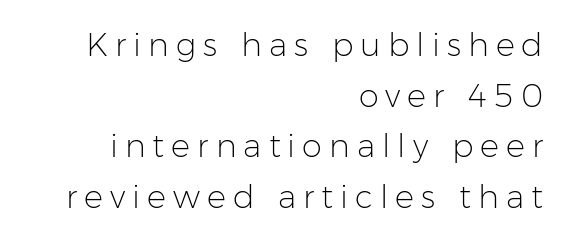
Caption: expanded tracking, letters set apart. The text block is weighted toward the right margin, trailing off unevenly leftward. This block has exactly the height ordinary leading produces. The axis of the letterforms is exactly vertical. The weight tops out at a normal text grade.
